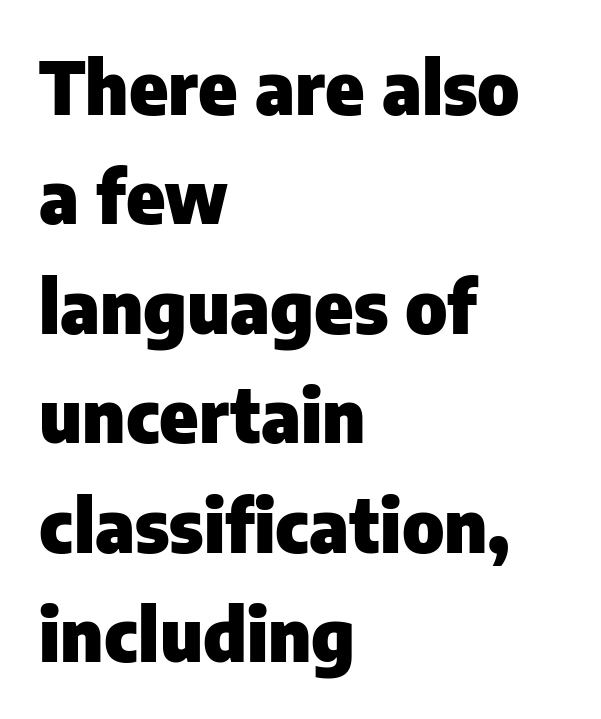
Q: Is the text bold? A: Yes.
Q: Is the text italic (slanted)? A: No, it is upright.
Q: Is the typeface a serif or a sans-serif typeface? A: Sans-serif.
Q: Is the text underlined? A: No.
Q: How is the paragraph aligned? A: Left-aligned.
Q: Is the spacing between letters normal or unusually wide? A: Normal.
Q: Is the spacing between lines tight, normal or loose? A: Normal.
Q: Width (condensed, normal, or wide)? A: Normal.
Q: Stroke contrast? A: Low.
Q: x-height? A: Medium.
Q: Monospaced? A: No.
